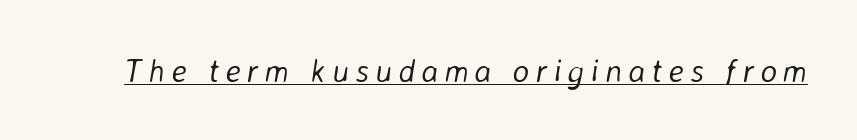
Each stroke keeps to a modest, everyday thickness or less. Quick note: italic. Character widths vary here, with narrow letters taking less room than wide ones. Caption: lettering with a line underneath.
